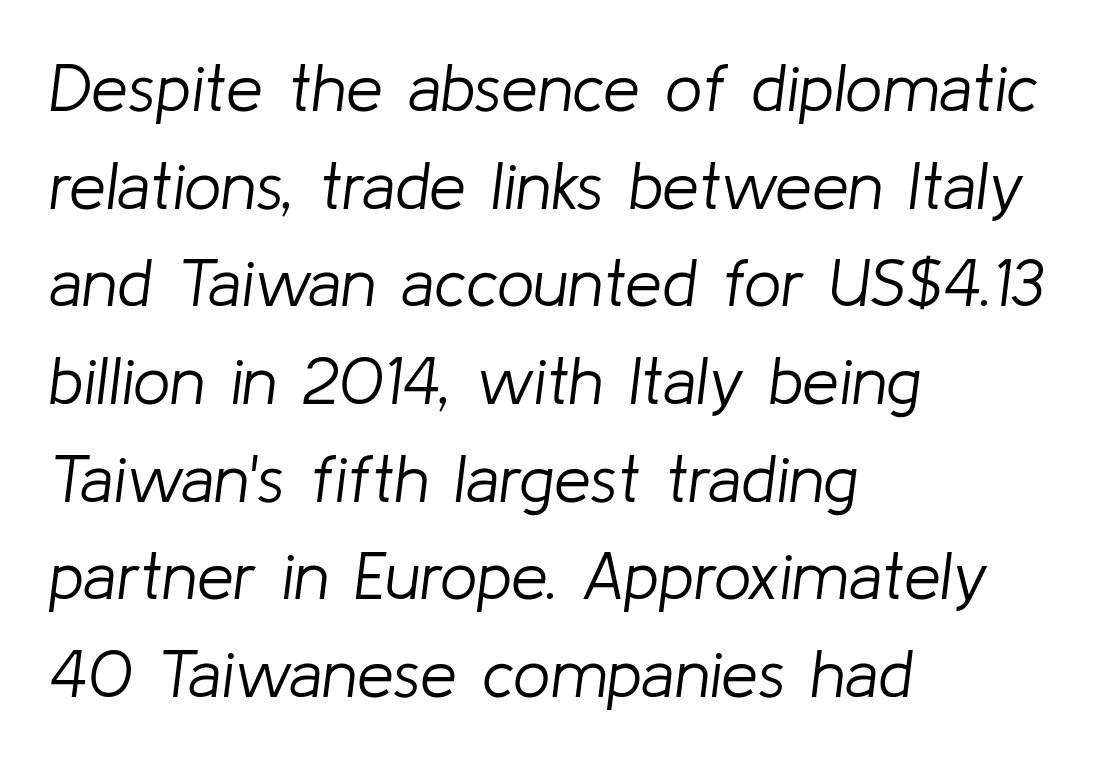
The image shows 66 px light type, italic (leaning right); set left-aligned, normal line spacing (1.48x), normal letter spacing, not underlined; low stroke contrast and a medium x-height.
